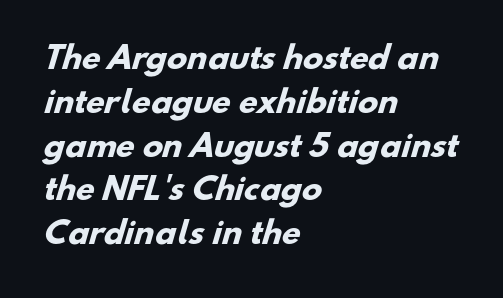
Each new line begins a customary step beneath the previous one. The strip under each line holds only bare page. The letters are bold, with thick, heavy strokes. The passage shown is typed in a proportional face where columns would drift.
